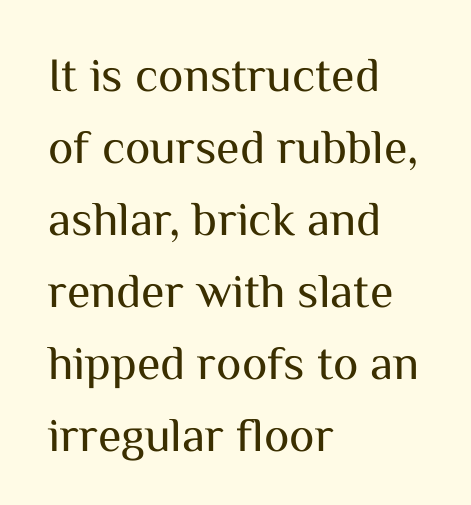
Q: Is the text bold? A: No.
Q: Is the text italic (slanted)? A: No, it is upright.
Q: Is the typeface a serif or a sans-serif typeface? A: Sans-serif.
Q: Is the text underlined? A: No.
Q: How is the paragraph aligned? A: Left-aligned.
Q: Is the spacing between letters normal or unusually wide? A: Normal.
Q: Is the spacing between lines tight, normal or loose? A: Normal.
Q: Width (condensed, normal, or wide)? A: Normal.
Q: Stroke contrast? A: Medium.
Q: x-height? A: Medium.
Q: Monospaced? A: No.
